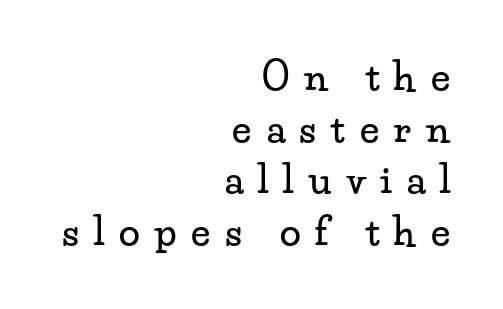
Q: Is the text italic (slanted)? A: No, it is upright.
Q: Is the typeface a serif or a sans-serif typeface? A: Serif.
Q: Is the text underlined? A: No.
Q: How is the paragraph aligned? A: Right-aligned.
Q: Is the spacing between letters normal or unusually wide? A: Unusually wide.
Q: Is the spacing between lines tight, normal or loose? A: Normal.
Q: Width (condensed, normal, or wide)? A: Wide.
Q: Stroke contrast? A: Low.
Q: x-height? A: Small.
Q: Monospaced? A: No.
